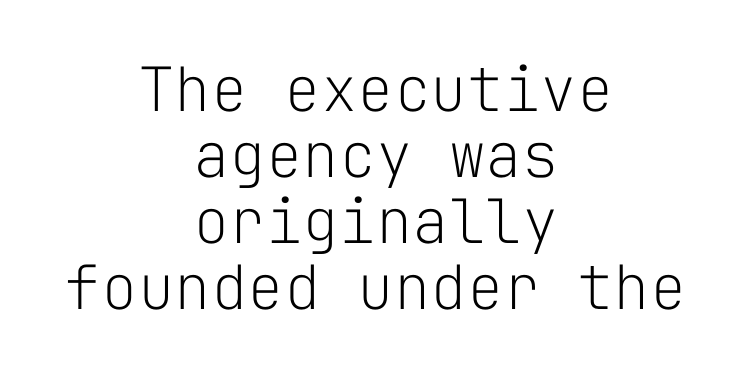
The image shows 61 px light sans-serif type, upright, monospaced; set centered, tight line spacing (1.08x), normal letter spacing, not underlined; low stroke contrast and a medium x-height.
